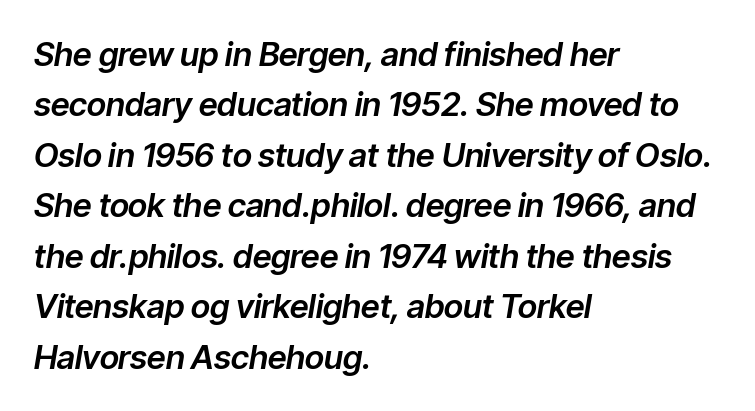
{"italic": "yes", "lean": "right", "slant_degrees": 9, "width": "normal", "stroke_contrast": "low", "x_height": "medium", "monospaced": "no", "underline": "no", "align": "left", "line_spacing": "normal", "line_spacing_ratio": 1.53, "letter_spacing": "normal", "letter_spacing_em": 0.0, "glyph_px": 33}
